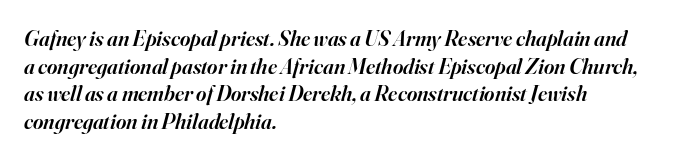
The image shows 22 px text type, italic (leaning right); set left-aligned, normal line spacing (1.26x), normal letter spacing, not underlined.
